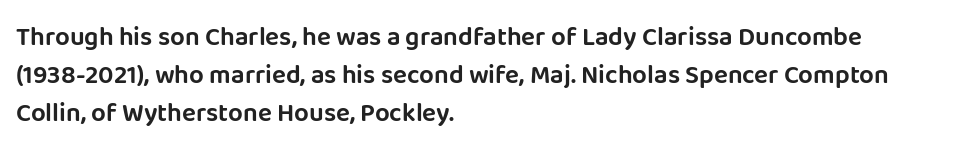
{"italic": "no", "underline": "no", "align": "left", "line_spacing": "normal", "line_spacing_ratio": 1.47, "letter_spacing": "normal", "letter_spacing_em": 0.0, "glyph_px": 26}
